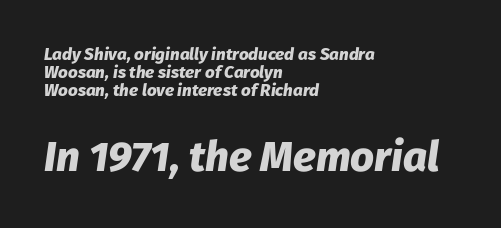
{"italic": "yes", "lean": "right", "slant_degrees": 8, "bold": "yes", "weight": "heavy", "width": "normal", "stroke_contrast": "low", "x_height": "medium", "monospaced": "no", "underline": "no", "align": "left", "line_spacing": "tight", "line_spacing_ratio": 1.05, "letter_spacing": "normal", "letter_spacing_em": 0.0, "larger_block": "second", "size_ratio": 2.47, "glyph_px": 42}
